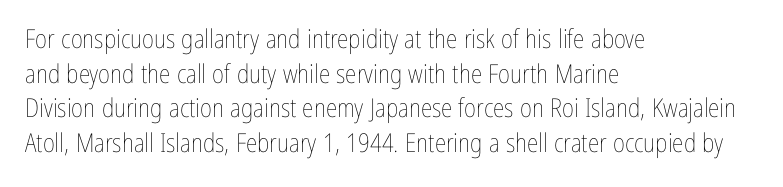
The image shows 26 px text type, upright; set left-aligned, normal line spacing (1.33x), normal letter spacing, not underlined.
